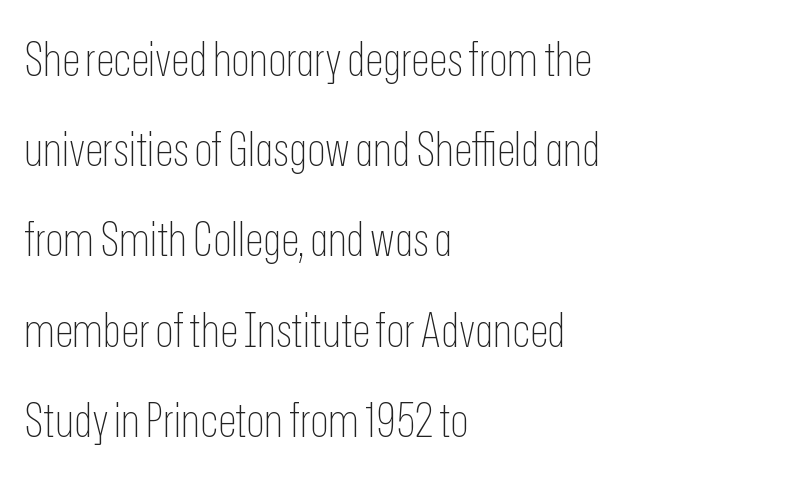
Whoever set this chose breathing room over compactness in the vertical rhythm. Unlike italic type, these characters show no tilt at all. Is the stroke heavy? The answer is a plain regular-or-lighter. The typesetter chose a ragged-right arrangement here. Stroke terminals: plain, sans-serif. This sample has the flowing, uneven cadence of proportional lettering.
